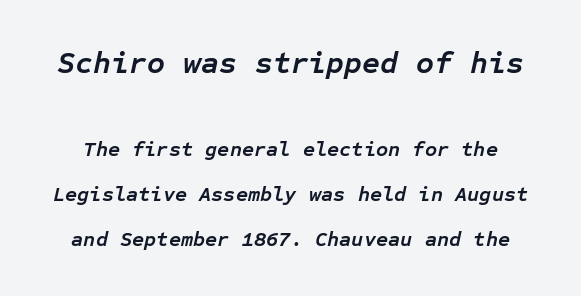
The image shows 31 px semibold type, italic (leaning right), monospaced; set loose line spacing (2.16x), normal letter spacing, not underlined; the first (top) block is 1.48x larger; low stroke contrast and a medium x-height.
